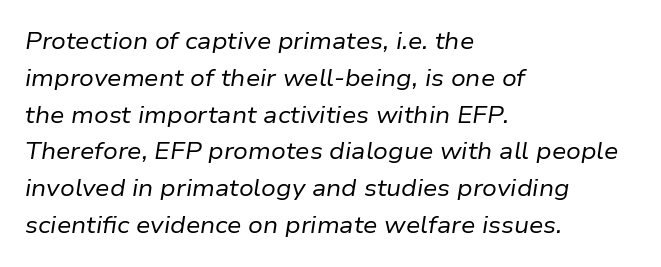
Q: Is the text bold? A: No.
Q: Is the text italic (slanted)? A: Yes, it leans right by about 9 degrees.
Q: Is the text underlined? A: No.
Q: How is the paragraph aligned? A: Left-aligned.
Q: Is the spacing between letters normal or unusually wide? A: Normal.
Q: Is the spacing between lines tight, normal or loose? A: Normal.
